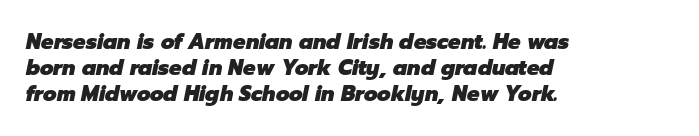
Q: Is the text bold? A: Yes.
Q: Is the text italic (slanted)? A: Yes, it leans right by about 12 degrees.
Q: Is the text underlined? A: No.
Q: How is the paragraph aligned? A: Left-aligned.
Q: Is the spacing between letters normal or unusually wide? A: Normal.
